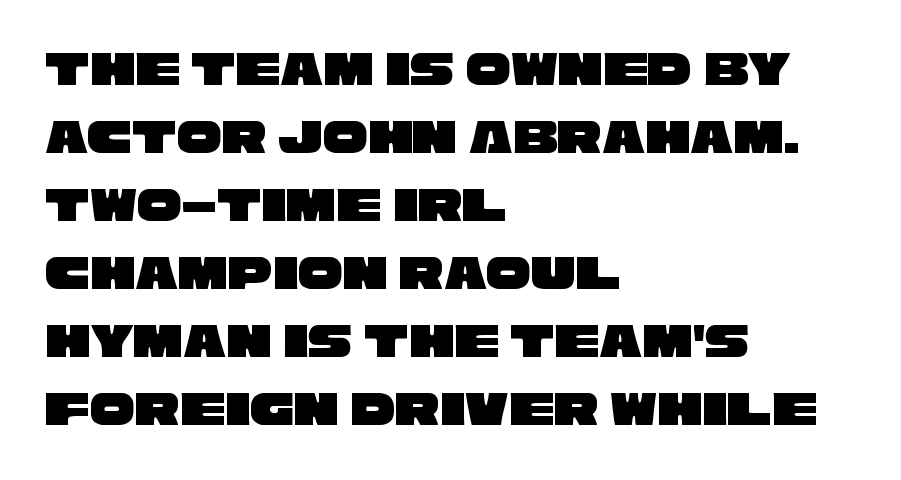
The area under the type is left untouched. How would I describe the line gaps? Plain and ordinary. Short note: letters normally spaced. Regarding serifs, this sample does without them. Varying glyph widths throughout — classic text-font behaviour.
